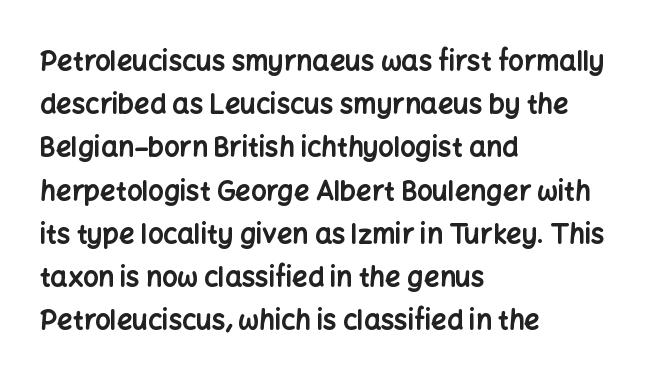
Layout note: lines flush left. Decoration check: the copy has no underline. Each new line begins a customary step beneath the previous one. The characters look thick and weighty, a clear bold. Do the letters lean? They stand straight.
